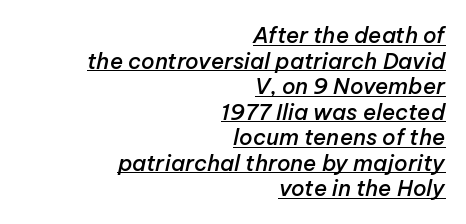
{"italic": "yes", "lean": "right", "slant_degrees": 12, "bold": "semi", "underline": "yes", "align": "right", "line_spacing_ratio": 1.16, "letter_spacing": "normal", "letter_spacing_em": 0.0, "glyph_px": 22}
